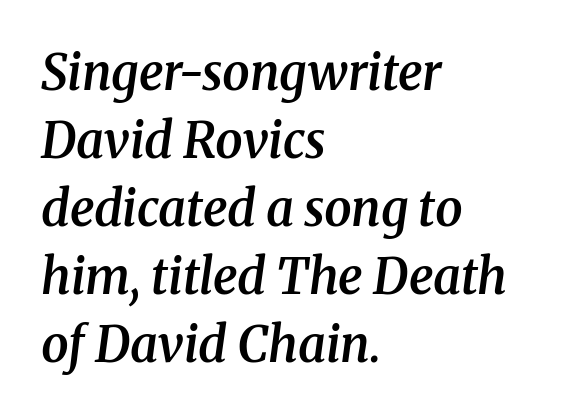
Q: Is the text bold? A: Semi-bold.
Q: Is the text italic (slanted)? A: Yes, it leans right by about 8 degrees.
Q: Is the typeface a serif or a sans-serif typeface? A: Serif.
Q: Is the text underlined? A: No.
Q: How is the paragraph aligned? A: Left-aligned.
Q: Is the spacing between letters normal or unusually wide? A: Normal.
Q: Is the spacing between lines tight, normal or loose? A: Normal.
Q: Width (condensed, normal, or wide)? A: Normal.
Q: Stroke contrast? A: Medium.
Q: x-height? A: Medium.
Q: Monospaced? A: No.
